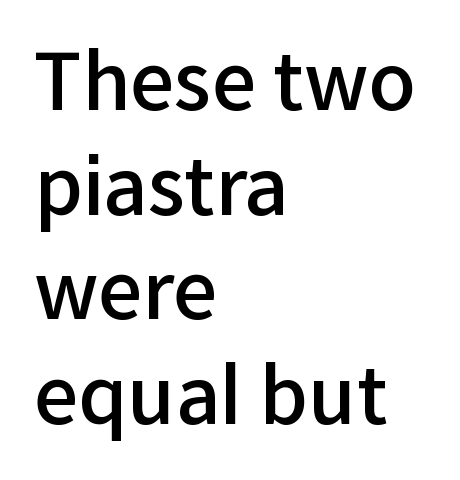
This sample has the flowing, uneven cadence of proportional lettering. The paragraph shown leans on its left margin. Letterform terminals end flat and unadorned throughout the passage. Quick note: not italic, upright.
